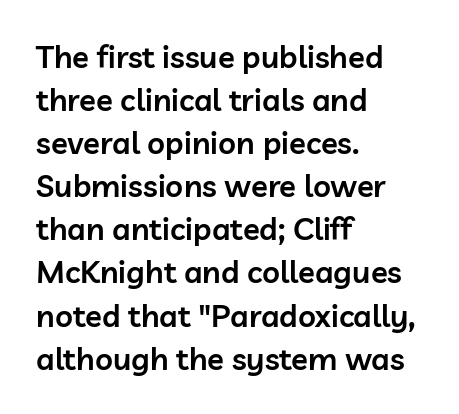
The block of text has a typical density, with ordinary space between rows. Here the glyphs are tracked normally, forming tight word shapes. These lines were composed using upright roman letters. Descenders are the only things crossing below the line.
